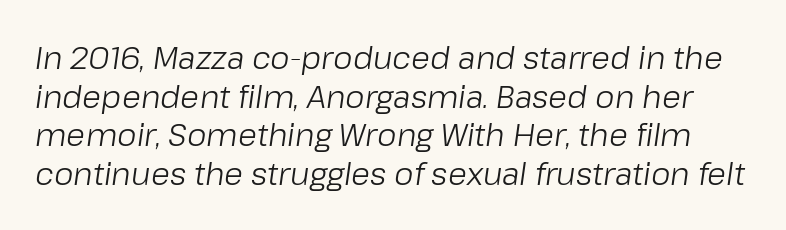
The characters are drawn with everyday or finer stroke widths. Characters follow at the spacing the type designer built in. Reading down the column, the eye jumps a familiar distance to each next line. Words float on clear page, feet unadorned. Slant detected: the letters are inclined. Is this a fixed-width face? No — the glyphs have proportional, varying widths.
